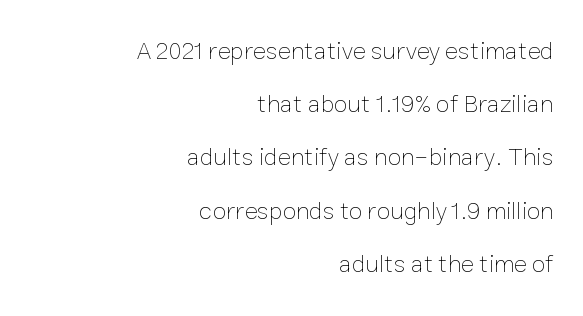
{"italic": "no", "bold": "no", "underline": "no", "align": "right", "line_spacing": "loose", "line_spacing_ratio": 2.13, "letter_spacing": "normal", "letter_spacing_em": 0.0, "glyph_px": 25}
